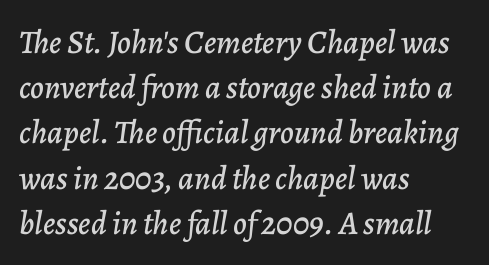
The image shows 33 px text type, italic (leaning right); set left-aligned, normal line spacing (1.37x), normal letter spacing, not underlined; low stroke contrast and a medium x-height.
